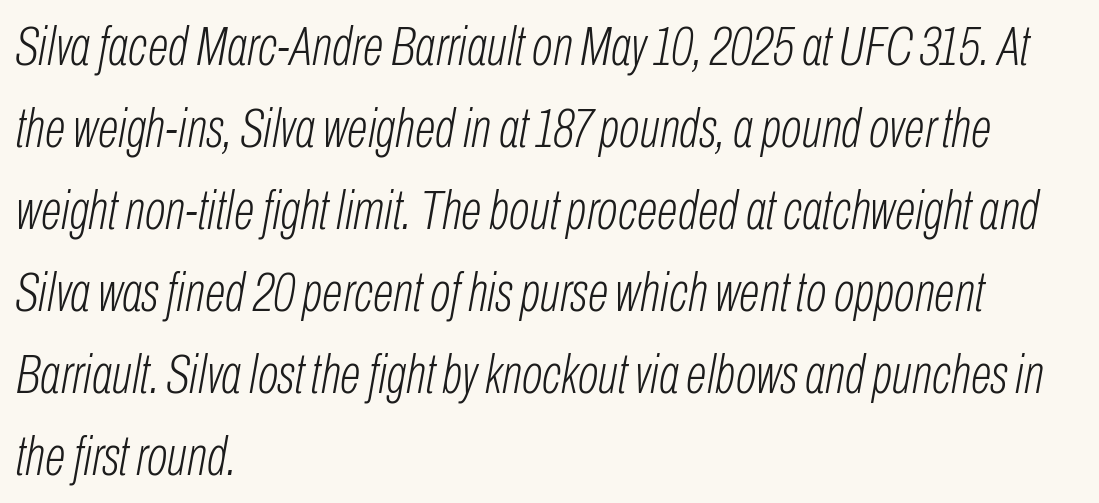
Compared with typical body copy, the letter spacing here is the same. The glyphs look as if they've been sheared to an angle. A clean baseline with only descenders dipping below it. Stems and bowls with no extra thickness — not bold. These lines stack with their left ends in a neat column. What's the leading like? Ordinary, nothing unusual.
